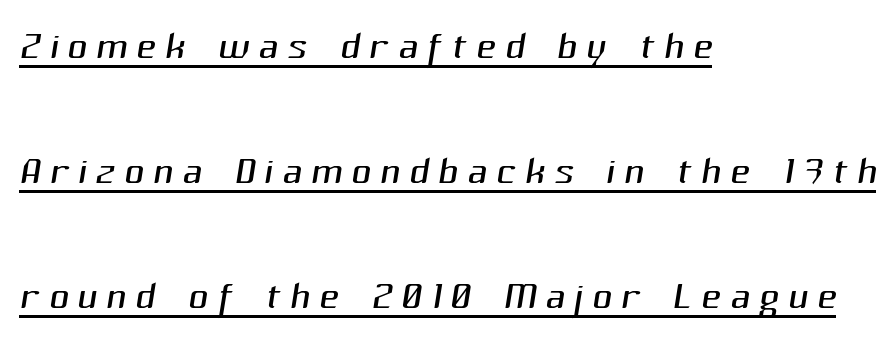
The image shows 55 px light sans-serif type; set left-aligned, loose line spacing (2.27x), underlined; medium stroke contrast and a medium x-height.
